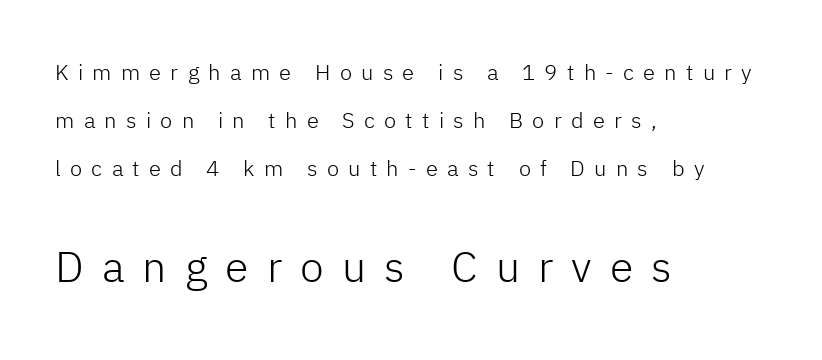
Q: Is the text bold? A: No.
Q: Is the text italic (slanted)? A: No, it is upright.
Q: Is the typeface a serif or a sans-serif typeface? A: Sans-serif.
Q: Is the text underlined? A: No.
Q: How is the paragraph aligned? A: Left-aligned.
Q: Is the spacing between letters normal or unusually wide? A: Unusually wide.
Q: Is the spacing between lines tight, normal or loose? A: Loose.
Q: Which block of text is set in a larger size, the first (top) or the second (bottom)? A: The second (bottom) one.
Q: Width (condensed, normal, or wide)? A: Normal.
Q: Stroke contrast? A: Low.
Q: x-height? A: Medium.
Q: Monospaced? A: No.
